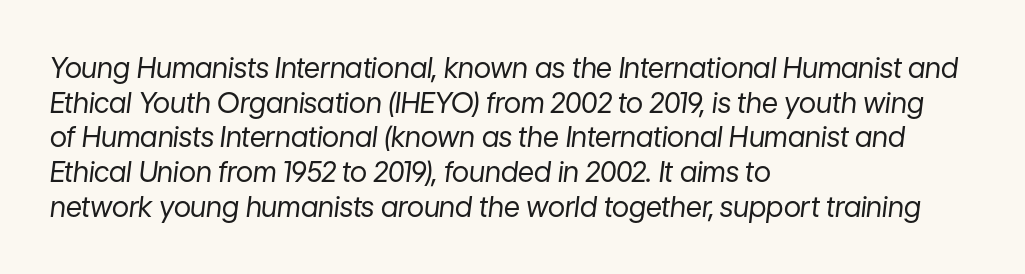
{"italic": "yes", "lean": "right", "slant_degrees": 7, "bold": "no", "weight": "regular", "width": "normal", "stroke_contrast": "low", "x_height": "medium", "monospaced": "no", "underline": "no", "align": "left", "line_spacing_ratio": 1.24, "letter_spacing": "normal", "letter_spacing_em": 0.0, "glyph_px": 28}
